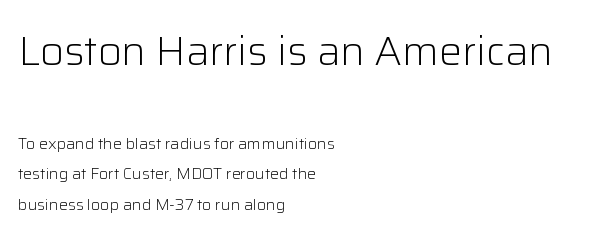
{"serif": "no", "italic": "no", "bold": "no", "weight": "light", "width": "normal", "stroke_contrast": "low", "x_height": "medium", "monospaced": "no", "underline": "no", "align": "left", "line_spacing": "loose", "line_spacing_ratio": 1.92, "letter_spacing": "normal", "letter_spacing_em": 0.0, "larger_block": "first", "size_ratio": 2.56, "glyph_px": 41}
